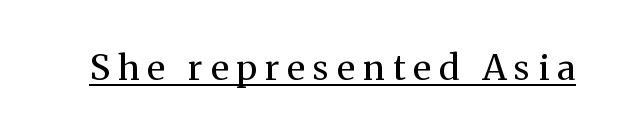
The rendering uses the underline text-decoration. The rendering uses natural spacing where letterforms have individual widths. What stands out about the letter spacing? Its width — letters are far apart. No heavy texture on the line: the type isn't bold. This sample uses an upright cut, with every glyph sitting square on the baseline. These lines are composed in type with serifs.
